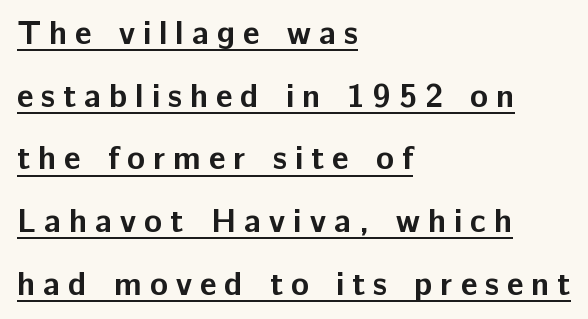
Q: Is the text bold? A: Yes.
Q: Is the text italic (slanted)? A: No, it is upright.
Q: Is the typeface a serif or a sans-serif typeface? A: Sans-serif.
Q: Is the text underlined? A: Yes.
Q: How is the paragraph aligned? A: Left-aligned.
Q: Is the spacing between letters normal or unusually wide? A: Unusually wide.
Q: Is the spacing between lines tight, normal or loose? A: Loose.
Q: Width (condensed, normal, or wide)? A: Normal.
Q: Stroke contrast? A: Low.
Q: x-height? A: Medium.
Q: Monospaced? A: No.
